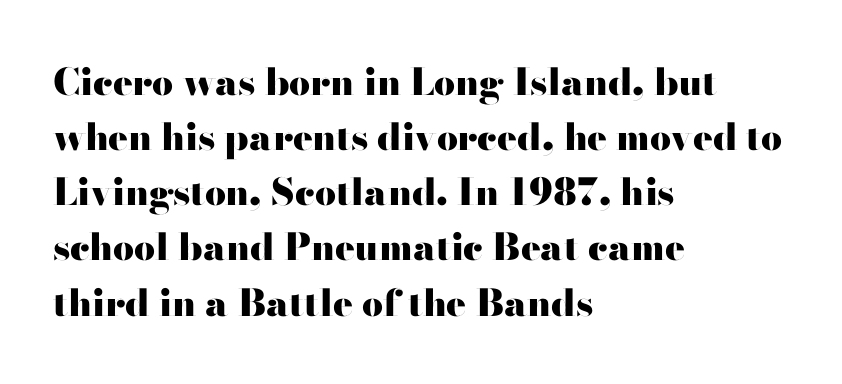
Q: Is the text bold? A: Yes.
Q: Is the text italic (slanted)? A: No, it is upright.
Q: Is the typeface a serif or a sans-serif typeface? A: Sans-serif.
Q: Is the text underlined? A: No.
Q: How is the paragraph aligned? A: Left-aligned.
Q: Is the spacing between letters normal or unusually wide? A: Normal.
Q: Is the spacing between lines tight, normal or loose? A: Normal.
Q: Width (condensed, normal, or wide)? A: Wide.
Q: Stroke contrast? A: High.
Q: x-height? A: Small.
Q: Monospaced? A: No.
